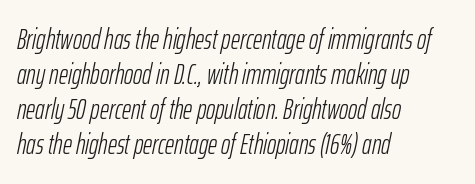
The image shows 28 px light, condensed type, italic (leaning right); set left-aligned, normal line spacing (1.25x), normal letter spacing, not underlined; low stroke contrast and a medium x-height.
